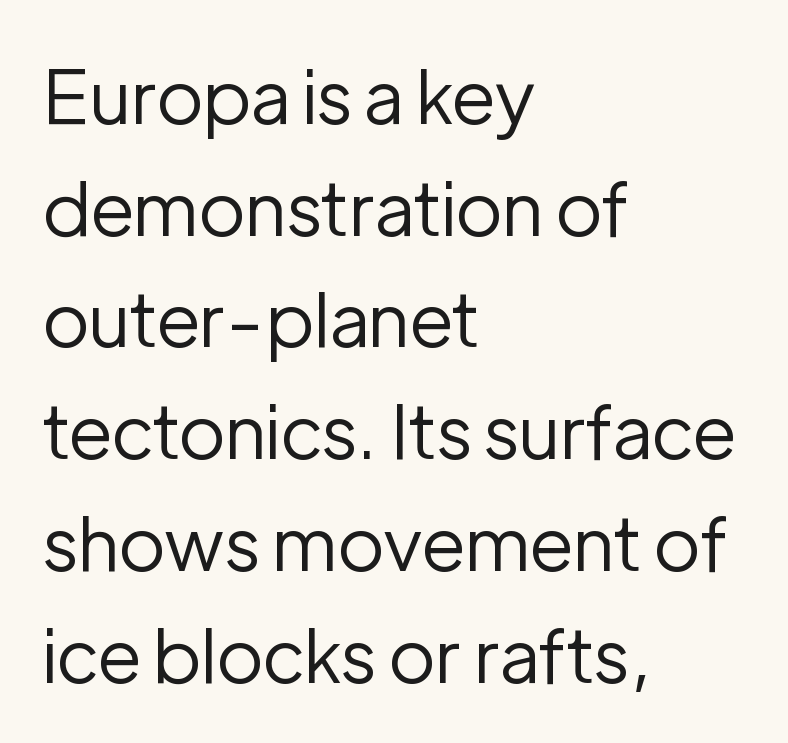
The passage shown is typed in a proportional face where columns would drift. The text block is weighted toward the left margin, trailing off unevenly rightward. Successive baselines arrive at the customary interval. I'd call this a sans setting — the letters go barefoot. Italic? Not at all — the glyphs are vertical. In terms of letterspacing, this is plain default setting.
